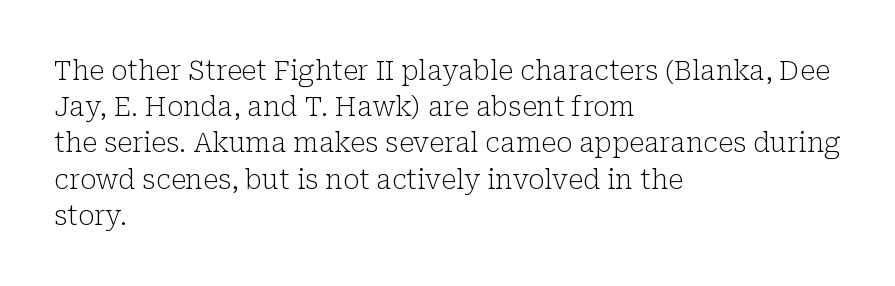
{"italic": "no", "bold": "no", "underline": "no", "align": "left", "line_spacing": "normal", "line_spacing_ratio": 1.34, "letter_spacing": "normal", "letter_spacing_em": 0.0, "glyph_px": 27}
